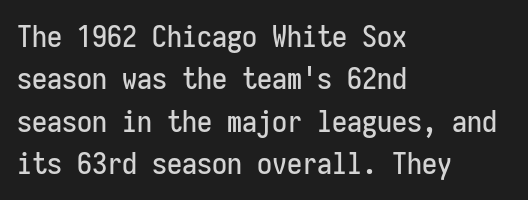
The image shows 30 px condensed sans-serif type, upright, monospaced; set left-aligned, normal line spacing (1.41x), normal letter spacing, not underlined; low stroke contrast and a medium x-height.
